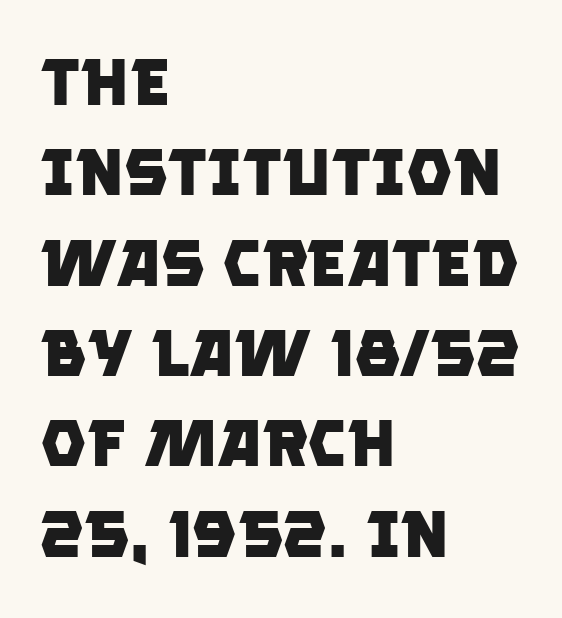
The image shows 65 px heavy sans-serif type; set left-aligned, normal line spacing (1.39x), normal letter spacing, not underlined; low stroke contrast and a large x-height.
